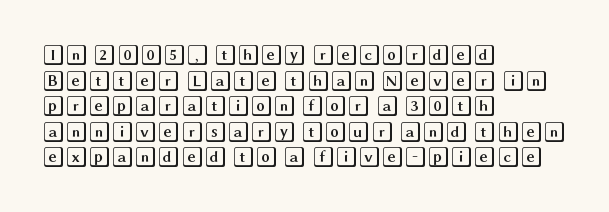
The image shows 21 px text type, upright; set left-aligned, line spacing 1.22x, normal letter spacing, not underlined.
